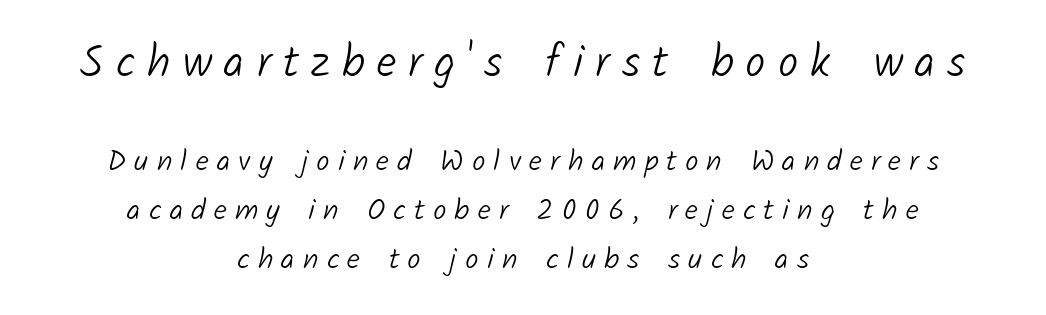
Centered paragraph, ragged on both sides. A typesetter would call this proportional, since set widths differ per character. The space beneath each line is pristine and unruled. Classification — sans serif. This sample uses expanded letter spacing, leaving extra air between glyphs. Is there much room between lines? A standard amount, neither cramped nor airy.
